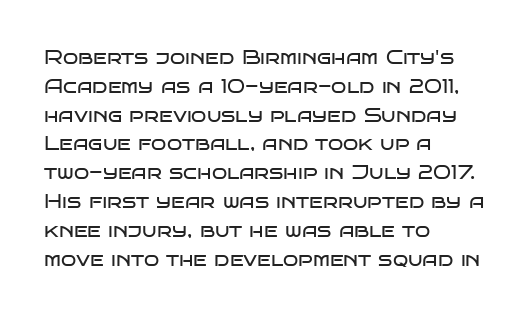
The image shows 20 px text type, upright; set left-aligned, normal line spacing (1.44x), normal letter spacing, not underlined.
